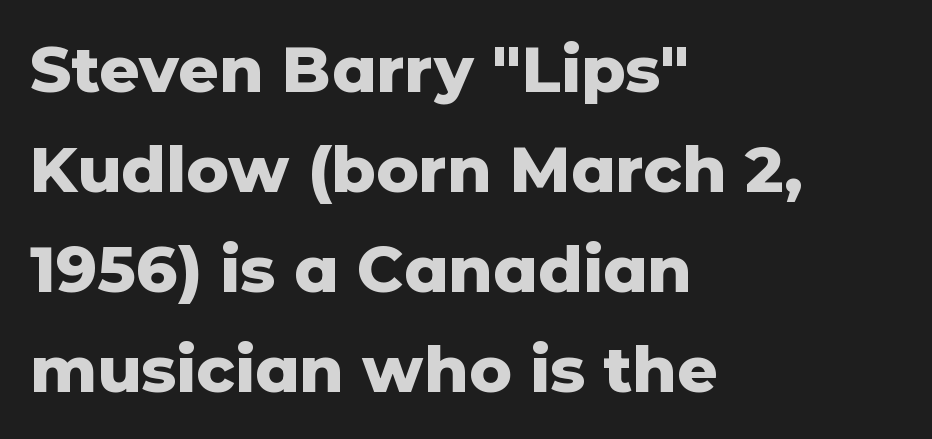
The image shows 64 px heavy sans-serif type, upright; set left-aligned, normal line spacing (1.56x), normal letter spacing, not underlined; low stroke contrast and a medium x-height.
